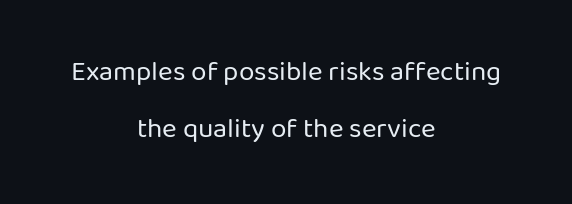
How are the letters spaced? Ordinarily, with no added tracking. The lettering holds an erect, upright posture throughout. Is this a sans? Yes — the strokes have no serifs. The weight tops out at a normal text grade. Glance below the letters and you will spot only blank space. Rows of type keep a wide berth in the vertical direction.
